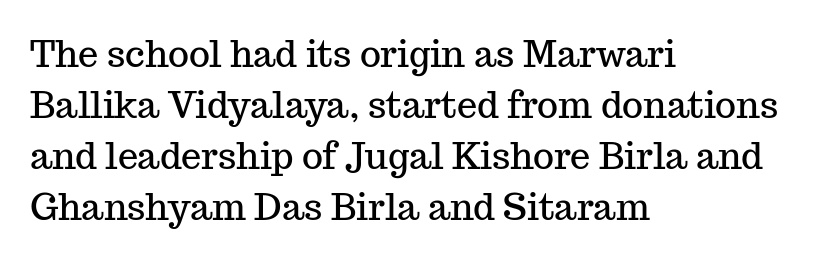
The image shows 36 px serif type, upright; set left-aligned, normal line spacing (1.42x), normal letter spacing, not underlined; medium stroke contrast and a medium x-height.
